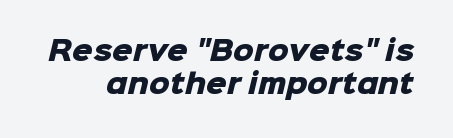
{"bold": "yes", "underline": "no", "line_spacing": "normal", "line_spacing_ratio": 1.26, "letter_spacing": "normal", "letter_spacing_em": 0.0, "glyph_px": 26}
